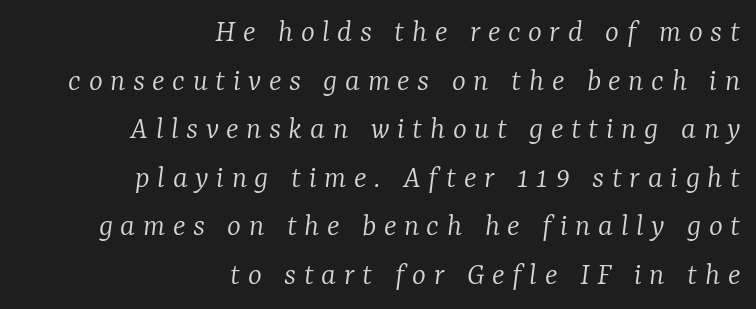
Q: Is the text bold? A: No.
Q: Is the text italic (slanted)? A: Yes, it leans right by about 7 degrees.
Q: Is the typeface a serif or a sans-serif typeface? A: Serif.
Q: Is the text underlined? A: No.
Q: How is the paragraph aligned? A: Right-aligned.
Q: Is the spacing between letters normal or unusually wide? A: Unusually wide.
Q: Is the spacing between lines tight, normal or loose? A: Normal.
Q: Width (condensed, normal, or wide)? A: Normal.
Q: Stroke contrast? A: Low.
Q: x-height? A: Medium.
Q: Monospaced? A: No.
